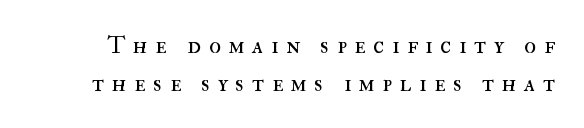
The designer left line spacing at the default. Any mark beneath the type? The region is blank. Weight: regular or lighter. This is the regular roman posture of the typeface.
